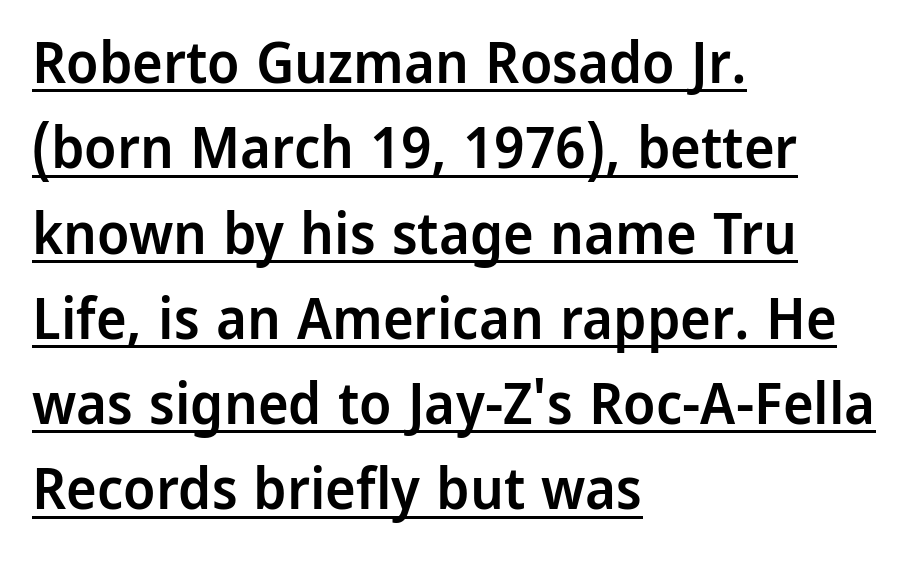
{"serif": "no", "italic": "no", "bold": "semi", "weight": "semibold", "width": "normal", "stroke_contrast": "low", "x_height": "medium", "monospaced": "no", "underline": "yes", "align": "left", "line_spacing": "normal", "line_spacing_ratio": 1.47, "letter_spacing": "normal", "letter_spacing_em": 0.0, "glyph_px": 58}
